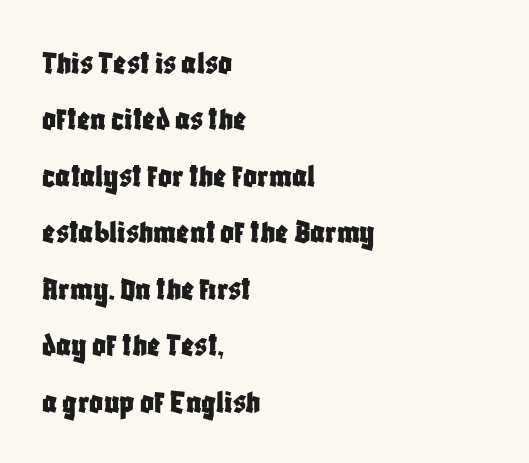
Q: Is the text italic (slanted)? A: No, it is upright.
Q: Is the typeface a serif or a sans-serif typeface? A: Sans-serif.
Q: Is the text underlined? A: No.
Q: How is the paragraph aligned? A: Left-aligned.
Q: Is the spacing between letters normal or unusually wide? A: Normal.
Q: Is the spacing between lines tight, normal or loose? A: Normal.
Q: Width (condensed, normal, or wide)? A: Condensed.
Q: Stroke contrast? A: Low.
Q: x-height? A: Large.
Q: Monospaced? A: No.
